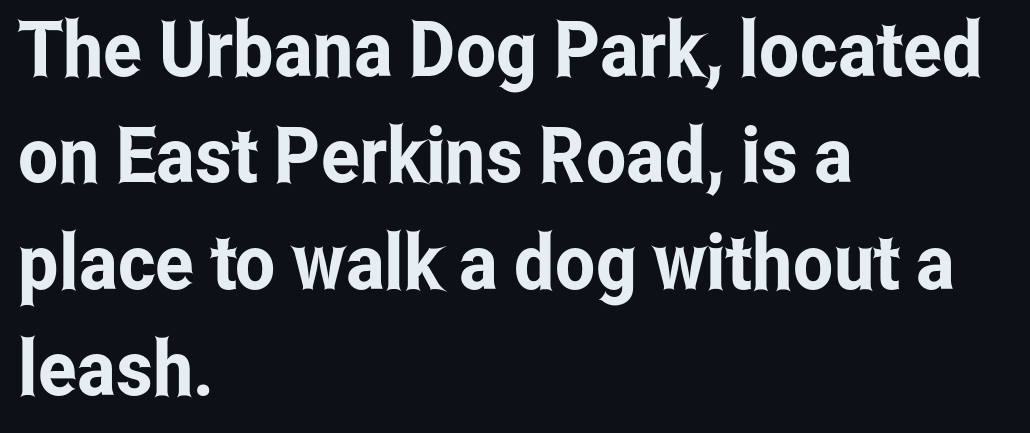
{"serif": "no", "italic": "no", "width": "condensed", "stroke_contrast": "low", "x_height": "medium", "monospaced": "no", "underline": "no", "align": "left", "line_spacing": "normal", "line_spacing_ratio": 1.38, "letter_spacing": "normal", "letter_spacing_em": 0.0, "glyph_px": 77}
